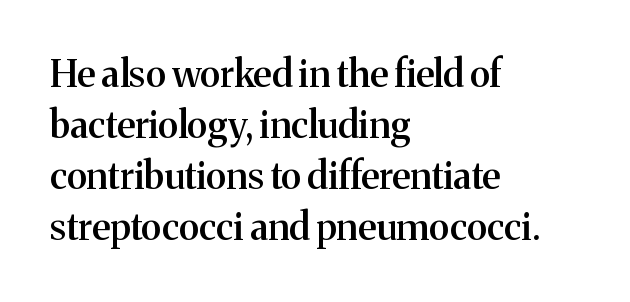
{"serif": "yes", "italic": "no", "bold": "semi", "weight": "semibold", "width": "normal", "stroke_contrast": "medium", "x_height": "medium", "monospaced": "no", "underline": "no", "align": "left", "line_spacing": "normal", "line_spacing_ratio": 1.38, "letter_spacing": "normal", "letter_spacing_em": 0.0, "glyph_px": 37}
